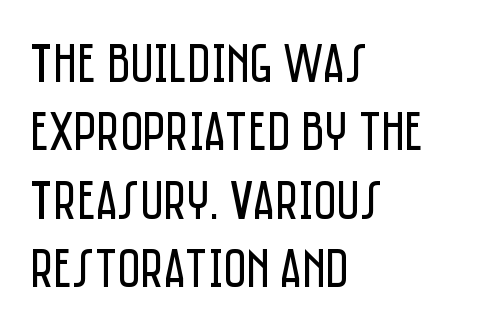
{"serif": "no", "italic": "no", "bold": "no", "weight": "regular", "width": "condensed", "stroke_contrast": "low", "x_height": "large", "monospaced": "no", "underline": "no", "align": "left", "line_spacing_ratio": 1.22, "letter_spacing": "normal", "letter_spacing_em": 0.0, "glyph_px": 56}
